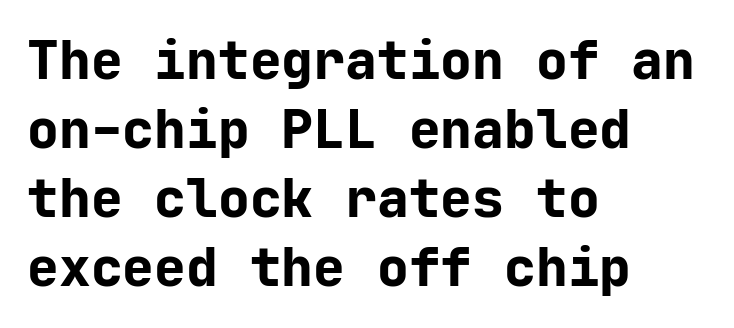
{"serif": "no", "italic": "no", "bold": "yes", "weight": "bold", "width": "normal", "stroke_contrast": "low", "x_height": "medium", "monospaced": "yes", "underline": "no", "align": "left", "line_spacing": "normal", "line_spacing_ratio": 1.3, "letter_spacing": "normal", "letter_spacing_em": 0.0, "glyph_px": 53}
